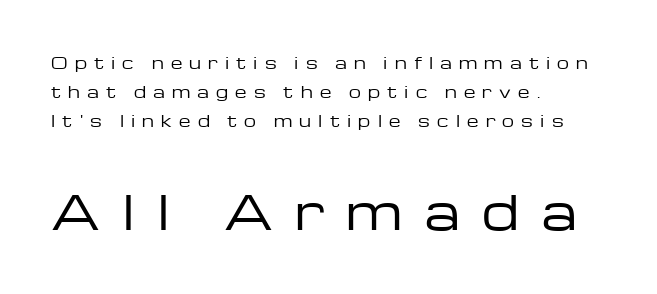
This sample has the flowing, uneven cadence of proportional lettering. Note: no serifs on the glyphs. Which margin do the lines hug? The left one — the right edge is uneven. Caption: face not bold, strokes unweighted.
